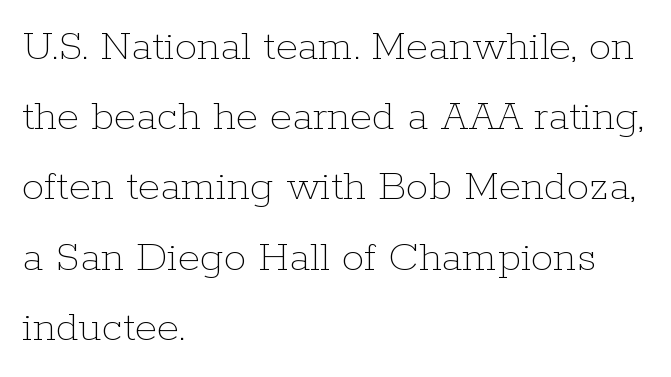
{"italic": "no", "bold": "no", "weight": "thin", "width": "normal", "stroke_contrast": "low", "x_height": "medium", "monospaced": "no", "underline": "no", "align": "left", "line_spacing": "normal", "line_spacing_ratio": 1.56, "letter_spacing": "normal", "letter_spacing_em": 0.0, "glyph_px": 45}
